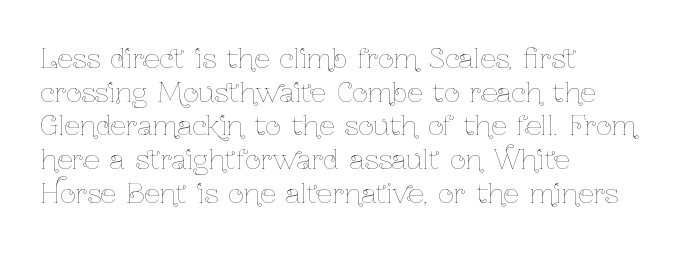
{"italic": "no", "bold": "no", "underline": "no", "align": "left", "line_spacing": "normal", "line_spacing_ratio": 1.25, "letter_spacing": "normal", "letter_spacing_em": 0.0, "glyph_px": 27}
